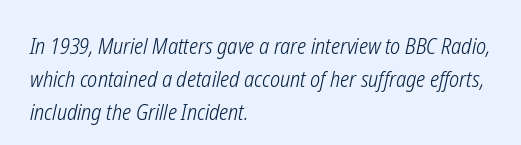
Q: Is the text bold? A: No.
Q: Is the text italic (slanted)? A: Yes, it leans right by about 12 degrees.
Q: Is the text underlined? A: No.
Q: How is the paragraph aligned? A: Left-aligned.
Q: Is the spacing between letters normal or unusually wide? A: Normal.
Q: Is the spacing between lines tight, normal or loose? A: Normal.
